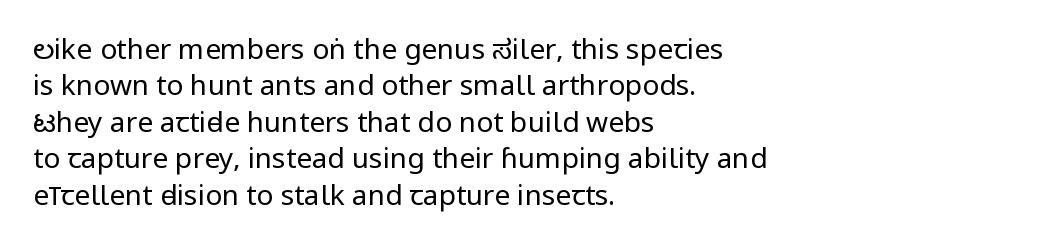
{"serif": "no", "italic": "no", "bold": "no", "weight": "regular", "width": "condensed", "stroke_contrast": "low", "x_height": "large", "monospaced": "no", "underline": "no", "align": "left", "line_spacing": "normal", "line_spacing_ratio": 1.3, "letter_spacing": "normal", "letter_spacing_em": 0.0, "glyph_px": 28}
